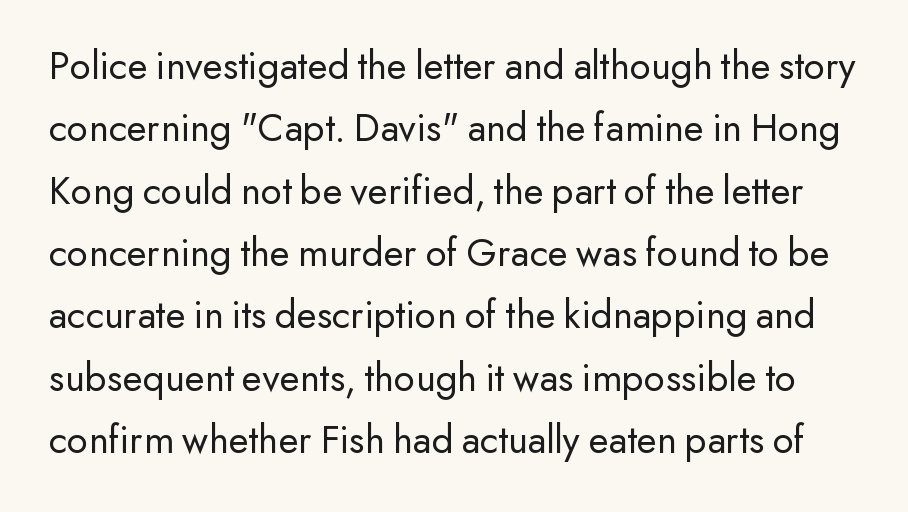
{"serif": "no", "italic": "no", "bold": "no", "weight": "regular", "width": "normal", "stroke_contrast": "low", "x_height": "small", "monospaced": "no", "underline": "no", "line_spacing": "normal", "line_spacing_ratio": 1.52, "letter_spacing": "normal", "letter_spacing_em": 0.0, "glyph_px": 41}
